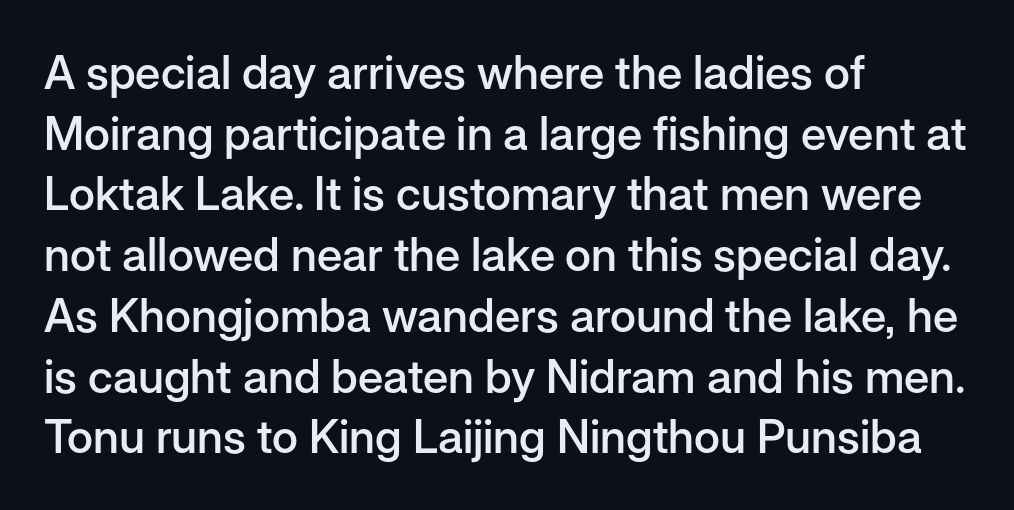
The image shows 46 px semibold sans-serif type, upright; set left-aligned, normal line spacing (1.32x), normal letter spacing, not underlined; low stroke contrast and a medium x-height.
